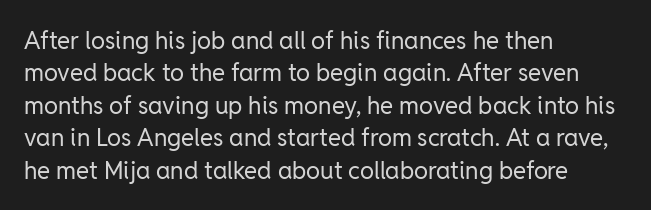
The image shows 24 px text type, upright; set left-aligned, normal line spacing (1.35x), normal letter spacing, not underlined.
